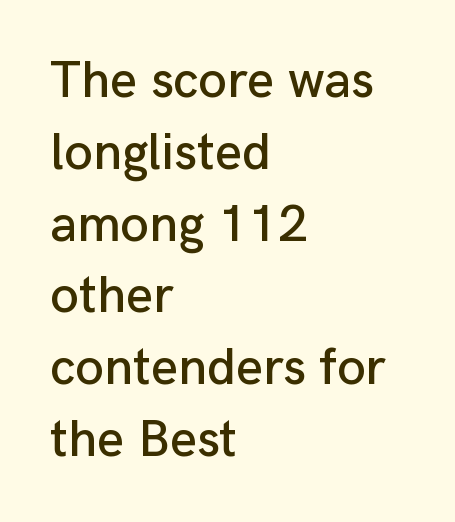
{"serif": "no", "italic": "no", "width": "normal", "stroke_contrast": "low", "x_height": "medium", "monospaced": "no", "underline": "no", "align": "left", "line_spacing": "normal", "line_spacing_ratio": 1.38, "letter_spacing": "normal", "letter_spacing_em": 0.0, "glyph_px": 52}
